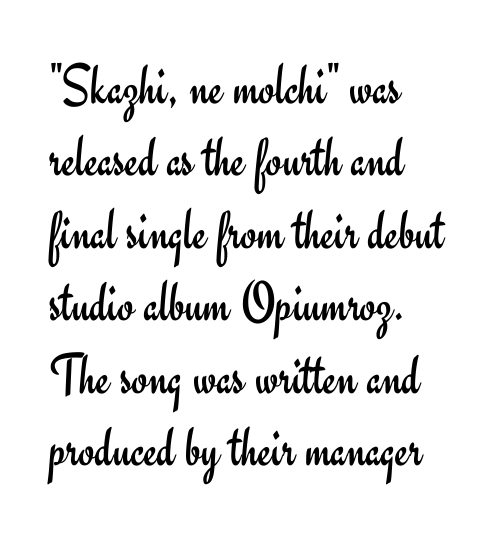
{"serif": "no", "bold": "no", "weight": "regular", "width": "normal", "stroke_contrast": "low", "x_height": "small", "monospaced": "no", "underline": "no", "align": "left", "line_spacing": "normal", "line_spacing_ratio": 1.25, "letter_spacing": "normal", "letter_spacing_em": 0.0, "glyph_px": 58}
